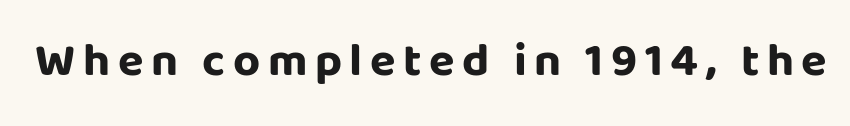
The passage shown is typeset with a sans-serif family. Do the characters align in a grid? No, the font is proportional. Strokes here are thick enough to call this a true bold. Italic? Not at all — the glyphs are vertical. Beneath every word, the page is bare.
